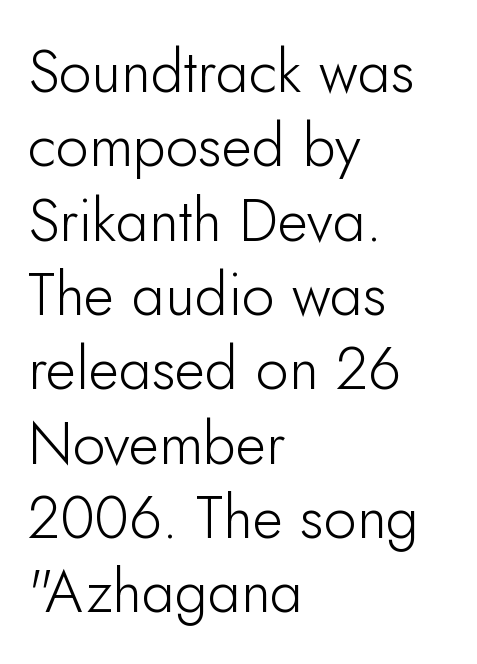
{"serif": "no", "italic": "no", "bold": "no", "weight": "light", "width": "normal", "stroke_contrast": "low", "x_height": "small", "monospaced": "no", "underline": "no", "align": "left", "line_spacing": "normal", "line_spacing_ratio": 1.26, "letter_spacing": "normal", "letter_spacing_em": 0.0, "glyph_px": 59}
